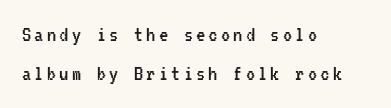
Q: Is the text bold? A: No.
Q: Is the text italic (slanted)? A: No, it is upright.
Q: Is the text underlined? A: No.
Q: How is the paragraph aligned? A: Left-aligned.
Q: Is the spacing between lines tight, normal or loose? A: Normal.
